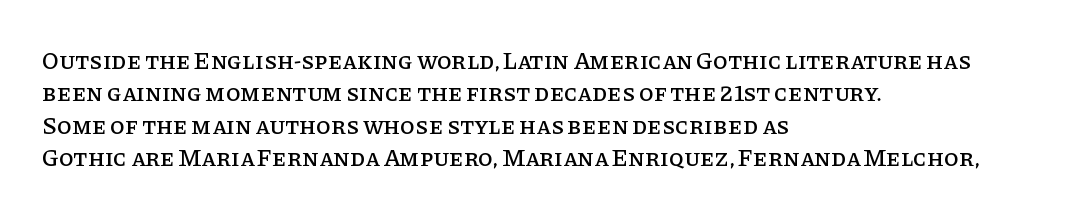
{"italic": "no", "underline": "no", "align": "left", "line_spacing": "normal", "line_spacing_ratio": 1.35, "letter_spacing": "normal", "letter_spacing_em": 0.0, "glyph_px": 24}
